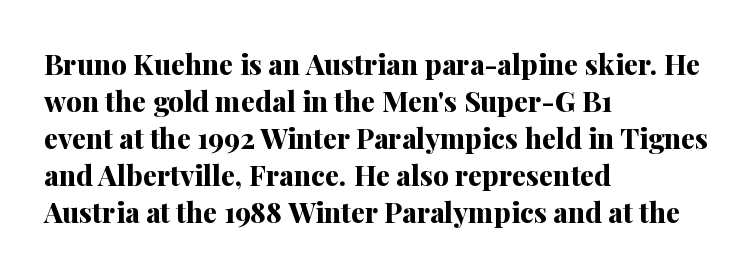
Lines of text with bare space underneath. The rendering uses natural spacing where letterforms have individual widths. Layout note: lines flush left. This sample uses plain, unmodified letter spacing. The rows are spaced the way most documents space them. Unlike italic type, these characters show no tilt at all.
